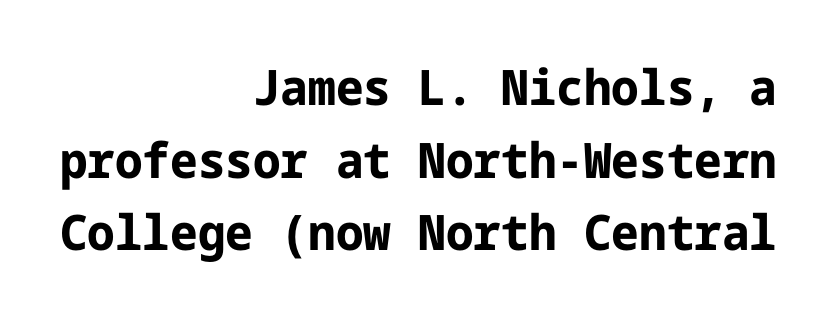
Q: Is the text bold? A: Yes.
Q: Is the text italic (slanted)? A: No, it is upright.
Q: Is the typeface a serif or a sans-serif typeface? A: Sans-serif.
Q: Is the text underlined? A: No.
Q: How is the paragraph aligned? A: Right-aligned.
Q: Is the spacing between letters normal or unusually wide? A: Normal.
Q: Is the spacing between lines tight, normal or loose? A: Normal.
Q: Width (condensed, normal, or wide)? A: Normal.
Q: Stroke contrast? A: Low.
Q: x-height? A: Medium.
